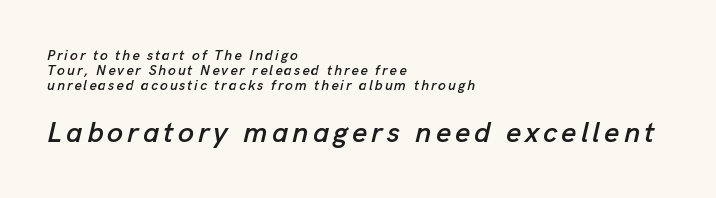
{"italic": "yes", "lean": "right", "slant_degrees": 13, "width": "normal", "stroke_contrast": "low", "x_height": "medium", "monospaced": "no", "underline": "no", "align": "left", "line_spacing": "tight", "line_spacing_ratio": 1.06, "larger_block": "second", "size_ratio": 2.07, "glyph_px": 29}
